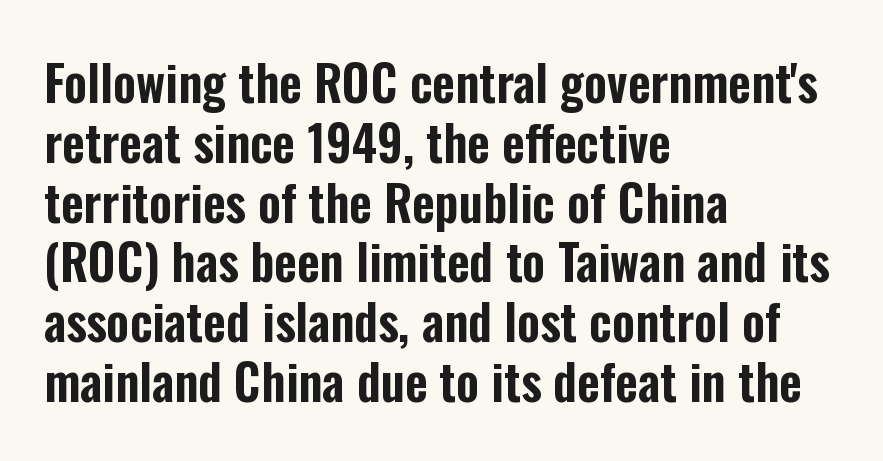
Q: Is the text italic (slanted)? A: No, it is upright.
Q: Is the typeface a serif or a sans-serif typeface? A: Sans-serif.
Q: Is the text underlined? A: No.
Q: How is the paragraph aligned? A: Left-aligned.
Q: Is the spacing between letters normal or unusually wide? A: Normal.
Q: Width (condensed, normal, or wide)? A: Condensed.
Q: Stroke contrast? A: Low.
Q: x-height? A: Medium.
Q: Monospaced? A: No.
